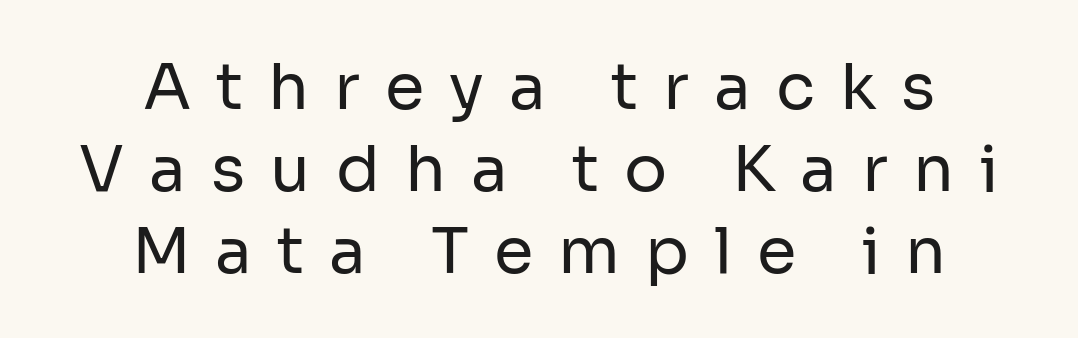
Q: Is the text bold? A: No.
Q: Is the text italic (slanted)? A: No, it is upright.
Q: Is the typeface a serif or a sans-serif typeface? A: Sans-serif.
Q: Is the text underlined? A: No.
Q: How is the paragraph aligned? A: Centered.
Q: Is the spacing between letters normal or unusually wide? A: Unusually wide.
Q: Is the spacing between lines tight, normal or loose? A: Normal.
Q: Width (condensed, normal, or wide)? A: Normal.
Q: Stroke contrast? A: Low.
Q: x-height? A: Medium.
Q: Monospaced? A: No.
